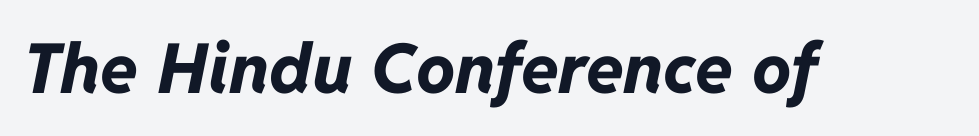
Q: Is the text bold? A: Yes.
Q: Is the text italic (slanted)? A: Yes, it leans right by about 11 degrees.
Q: Is the text underlined? A: No.
Q: Is the spacing between letters normal or unusually wide? A: Normal.
Q: Width (condensed, normal, or wide)? A: Normal.
Q: Stroke contrast? A: Low.
Q: x-height? A: Medium.
Q: Monospaced? A: No.
